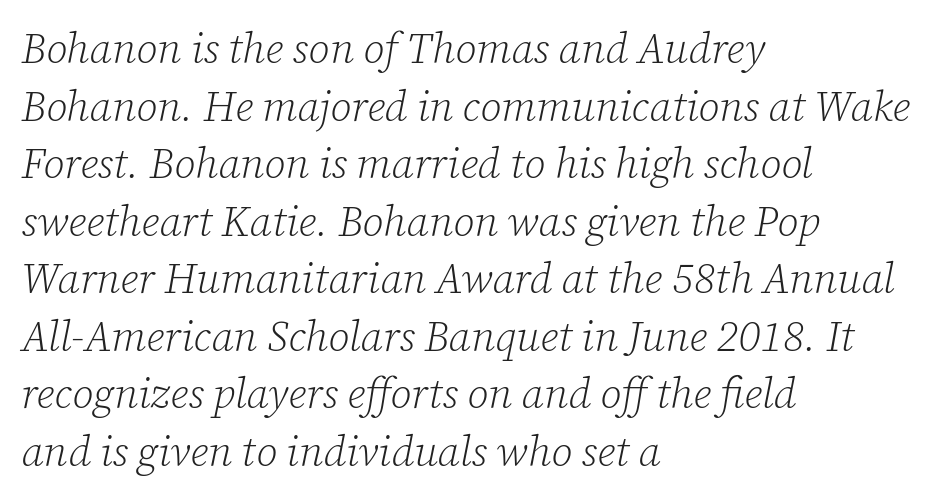
Varying glyph widths throughout — classic text-font behaviour. Horizontally, the lines are justified to the leading edge only. Rule under the text: the space is simply empty. This rendering leaves character spacing at its baseline value. Each letter's strokes conclude with small projecting serifs.
